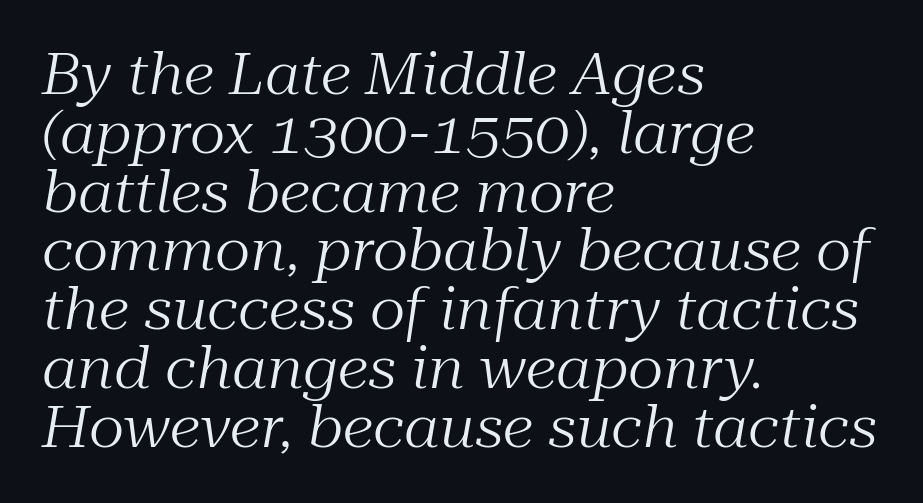
Q: Is the text bold? A: No.
Q: Is the text italic (slanted)? A: Yes, it leans right by about 10 degrees.
Q: Is the typeface a serif or a sans-serif typeface? A: Serif.
Q: Is the text underlined? A: No.
Q: How is the paragraph aligned? A: Left-aligned.
Q: Is the spacing between letters normal or unusually wide? A: Normal.
Q: Is the spacing between lines tight, normal or loose? A: Tight.
Q: Width (condensed, normal, or wide)? A: Normal.
Q: Stroke contrast? A: Medium.
Q: x-height? A: Medium.
Q: Monospaced? A: No.
